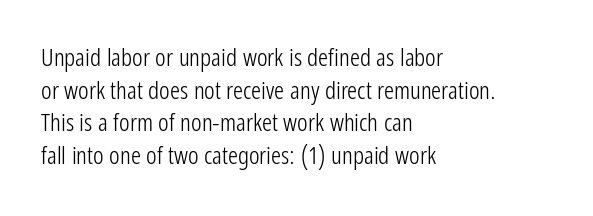
Q: Is the text bold? A: No.
Q: Is the text italic (slanted)? A: No, it is upright.
Q: Is the text underlined? A: No.
Q: How is the paragraph aligned? A: Left-aligned.
Q: Is the spacing between letters normal or unusually wide? A: Normal.
Q: Is the spacing between lines tight, normal or loose? A: Normal.
